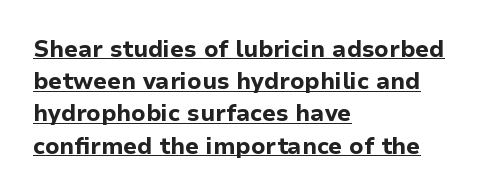
The image shows 23 px bold type, upright; set left-aligned, normal line spacing (1.4x), normal letter spacing, underlined.
